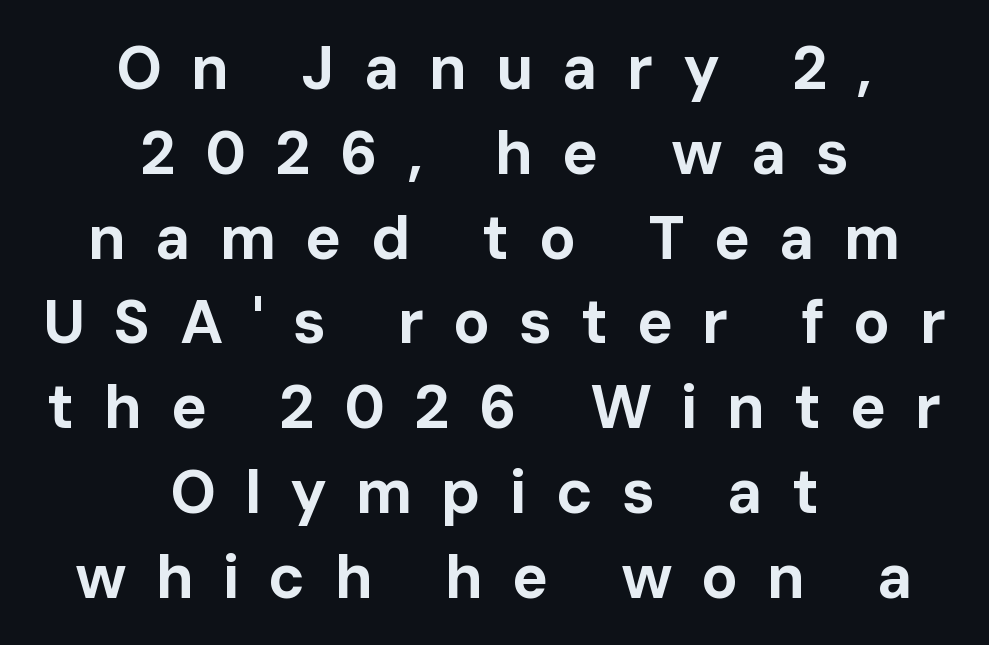
Q: Is the text bold? A: Yes.
Q: Is the text italic (slanted)? A: No, it is upright.
Q: Is the typeface a serif or a sans-serif typeface? A: Sans-serif.
Q: Is the text underlined? A: No.
Q: How is the paragraph aligned? A: Centered.
Q: Is the spacing between letters normal or unusually wide? A: Unusually wide.
Q: Is the spacing between lines tight, normal or loose? A: Normal.
Q: Width (condensed, normal, or wide)? A: Normal.
Q: Stroke contrast? A: Low.
Q: x-height? A: Medium.
Q: Monospaced? A: No.
